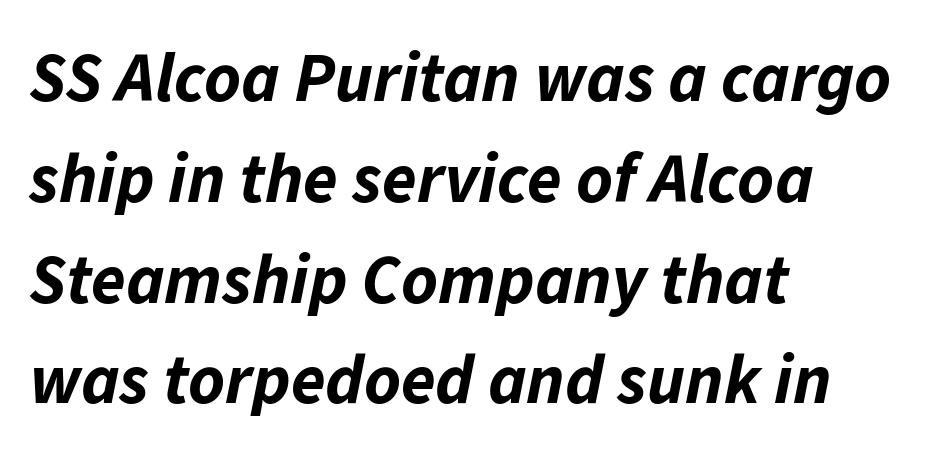
Q: Is the text bold? A: Yes.
Q: Is the text italic (slanted)? A: Yes, it leans right by about 11 degrees.
Q: Is the text underlined? A: No.
Q: How is the paragraph aligned? A: Left-aligned.
Q: Is the spacing between letters normal or unusually wide? A: Normal.
Q: Is the spacing between lines tight, normal or loose? A: Normal.
Q: Width (condensed, normal, or wide)? A: Normal.
Q: Stroke contrast? A: Low.
Q: x-height? A: Medium.
Q: Monospaced? A: No.
